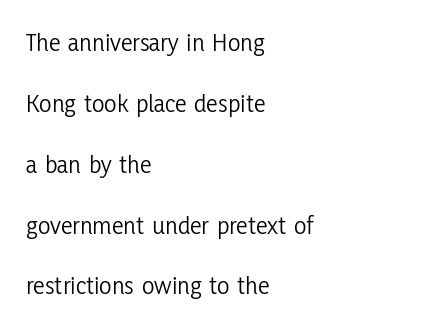
{"italic": "no", "bold": "no", "underline": "no", "align": "left", "line_spacing": "loose", "line_spacing_ratio": 2.34, "letter_spacing": "normal", "letter_spacing_em": 0.0, "glyph_px": 26}
